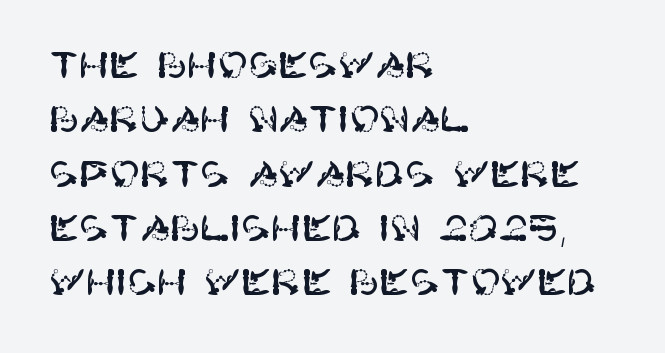
The image shows 36 px sans-serif type, upright; set left-aligned, normal line spacing (1.51x), normal letter spacing, not underlined; high stroke contrast and a large x-height.
